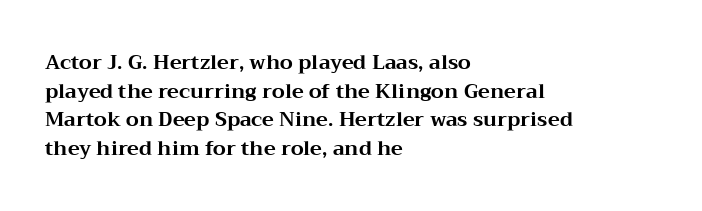
{"italic": "no", "bold": "yes", "underline": "no", "align": "left", "line_spacing": "normal", "line_spacing_ratio": 1.43, "letter_spacing": "normal", "letter_spacing_em": 0.0, "glyph_px": 20}
